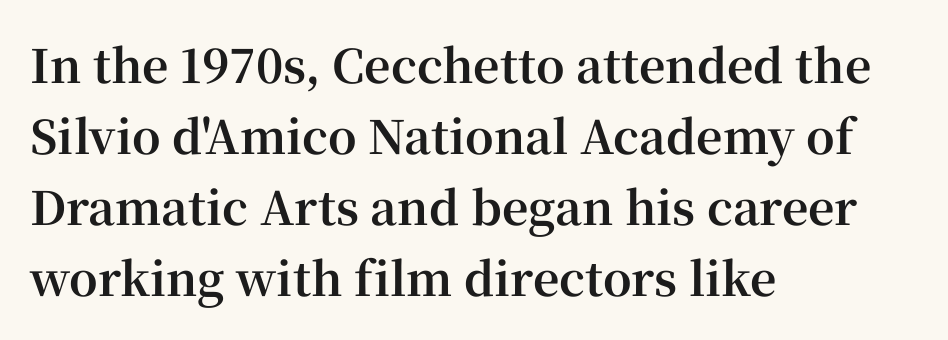
Q: Is the text bold? A: Yes.
Q: Is the text italic (slanted)? A: No, it is upright.
Q: Is the typeface a serif or a sans-serif typeface? A: Serif.
Q: Is the text underlined? A: No.
Q: How is the paragraph aligned? A: Left-aligned.
Q: Is the spacing between letters normal or unusually wide? A: Normal.
Q: Is the spacing between lines tight, normal or loose? A: Normal.
Q: Width (condensed, normal, or wide)? A: Normal.
Q: Stroke contrast? A: High.
Q: x-height? A: Medium.
Q: Monospaced? A: No.
